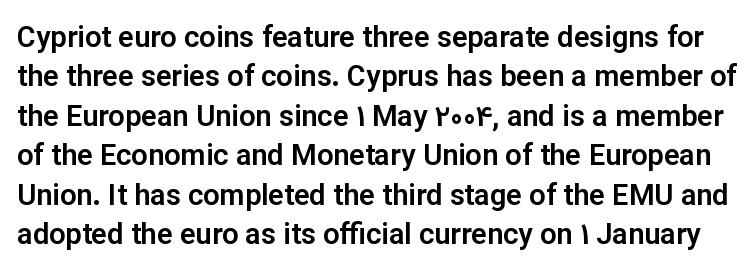
{"serif": "no", "italic": "no", "width": "normal", "stroke_contrast": "low", "x_height": "medium", "monospaced": "no", "underline": "no", "line_spacing": "normal", "line_spacing_ratio": 1.36, "letter_spacing": "normal", "letter_spacing_em": 0.0, "glyph_px": 29}
